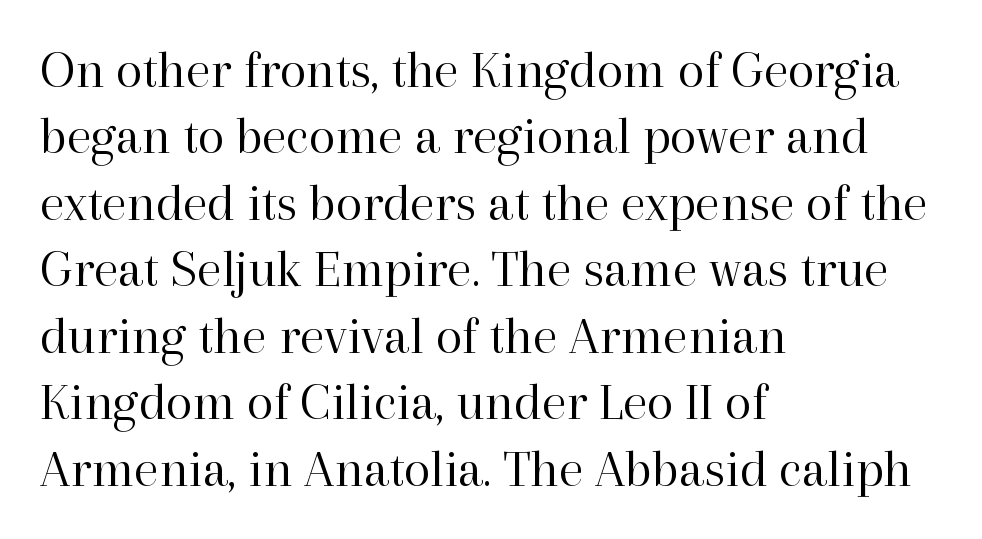
{"serif": "yes", "italic": "no", "bold": "no", "weight": "regular", "width": "normal", "stroke_contrast": "high", "x_height": "medium", "monospaced": "no", "underline": "no", "align": "left", "line_spacing_ratio": 1.23, "letter_spacing": "normal", "letter_spacing_em": 0.0, "glyph_px": 54}
